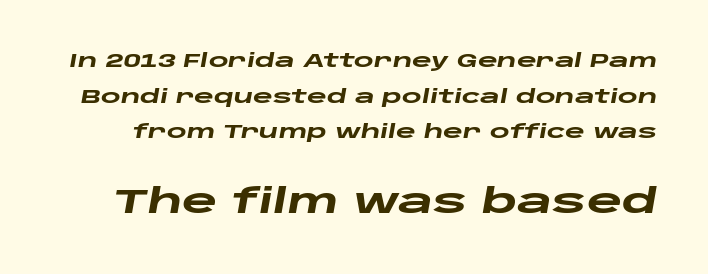
The image shows 34 px heavy, wide type, italic (leaning right); set line spacing 1.88x, normal letter spacing, not underlined; the second (bottom) block is 1.79x larger; low stroke contrast and a large x-height.
